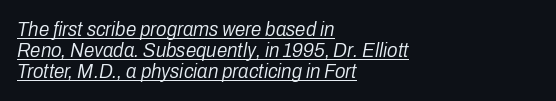
Rows of type sit shoulder to shoulder in the vertical direction. Beneath each row of characters lies a ruled line. In terms of posture, this sample is oblique. Words appear dense and cohesive because spacing is normal. Nothing heavy about these letters — not bold at all. Reading down the block, your eye returns to a fixed left position each line.
